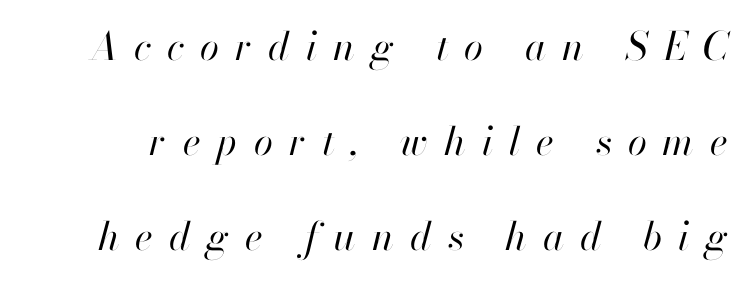
{"italic": "yes", "lean": "right", "slant_degrees": 13, "bold": "no", "weight": "regular", "width": "normal", "stroke_contrast": "high", "x_height": "small", "monospaced": "no", "underline": "no", "line_spacing": "loose", "line_spacing_ratio": 2.44, "letter_spacing": "wide", "letter_spacing_em": 0.41, "glyph_px": 39}
